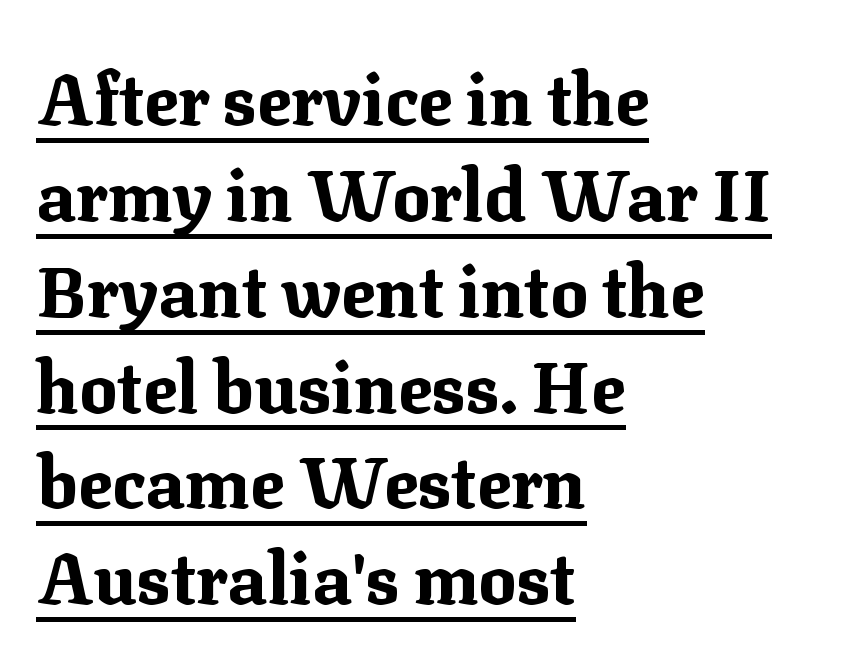
Successive baselines arrive at the customary interval. Is this a fixed-width face? No — the glyphs have proportional, varying widths. Note: serifs present on the glyphs. The string is rendered with underlining switched on.
